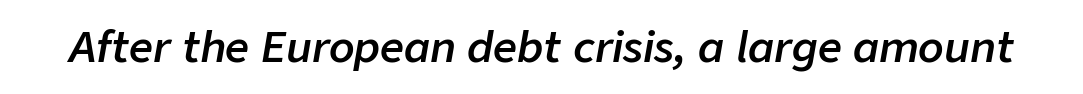
The image shows 42 px semibold type, italic (leaning right); set normal letter spacing, not underlined; low stroke contrast and a medium x-height.
